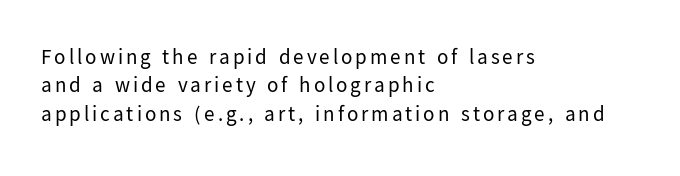
The image shows 21 px text type, upright; set left-aligned, normal line spacing (1.35x), not underlined.
